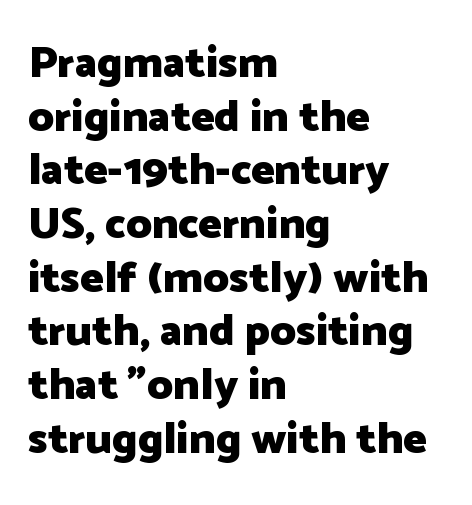
{"serif": "no", "italic": "no", "bold": "yes", "weight": "heavy", "width": "normal", "stroke_contrast": "low", "x_height": "medium", "monospaced": "no", "underline": "no", "align": "left", "line_spacing_ratio": 1.22, "letter_spacing": "normal", "letter_spacing_em": 0.0, "glyph_px": 44}
